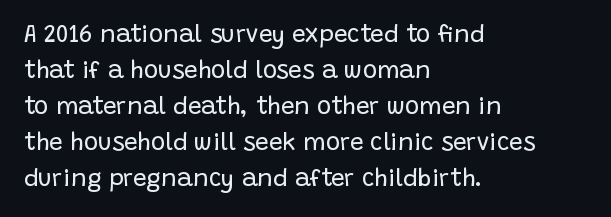
The image shows 24 px text type, upright; set left-aligned, normal line spacing (1.5x), normal letter spacing, not underlined.
